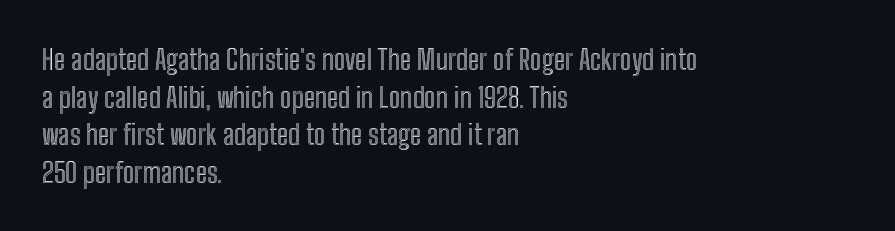
Which margin do the lines hug? The left one — the right edge is uneven. There is no visible air inserted between adjacent glyphs. Words float on clear page, feet unadorned. Here the designer chose a conventional face with non-uniform glyph widths. The passage shown stacks its lines at a standard gap.
